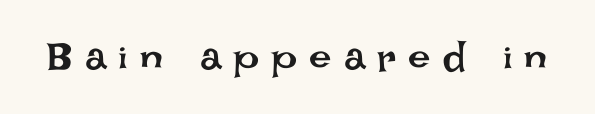
Character widths vary here, with narrow letters taking less room than wide ones. Heaviness? Minimal to ordinary, like unemphasized prose. The specimen omits any rule beneath the text block's lines. Is there any slant? The stems are plumb. Observe the wide spacing: letters keep a clear distance from each other.
